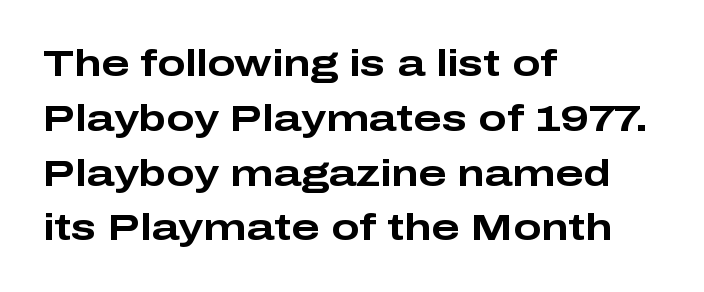
The image shows 37 px bold, wide sans-serif type, upright; set left-aligned, normal line spacing (1.48x), normal letter spacing, not underlined; low stroke contrast and a medium x-height.
